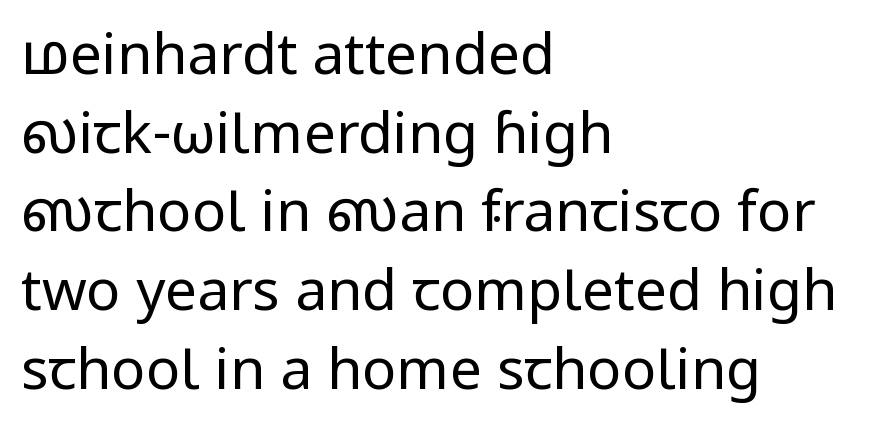
Horizontal bands of white between lines are of average thickness. This rendering leaves character spacing at its baseline value. The paragraph has a hard left edge and a soft right edge. If you drew a line through each stem, it would be perfectly vertical.
